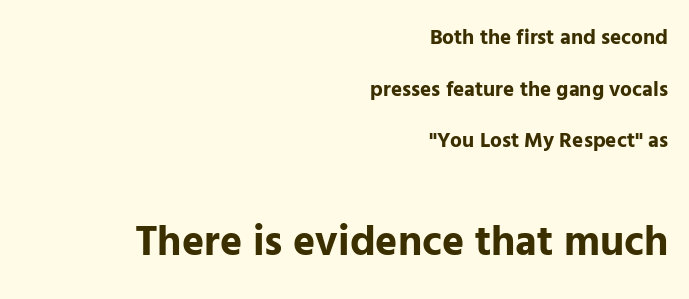
{"serif": "no", "italic": "no", "bold": "yes", "weight": "bold", "width": "normal", "stroke_contrast": "low", "x_height": "medium", "monospaced": "no", "underline": "no", "align": "right", "line_spacing": "loose", "line_spacing_ratio": 2.46, "letter_spacing": "normal", "letter_spacing_em": 0.0, "larger_block": "second", "size_ratio": 2.0, "glyph_px": 42}
